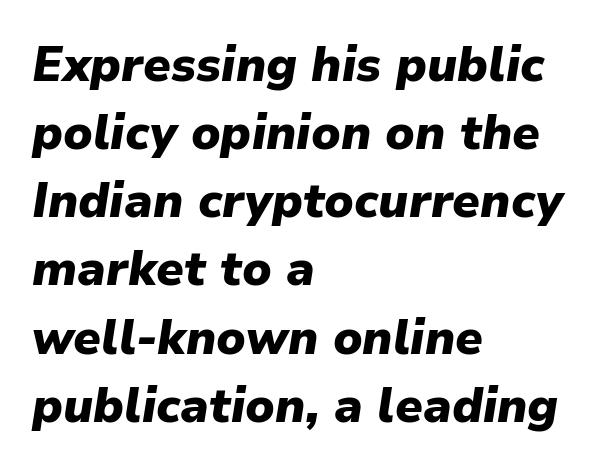
The passage shown leans; its letterforms are oblique. If you measured baseline to baseline, you'd find a middling distance. Words float on clear page, feet unadorned. Look at the stroke-to-counter ratio: heavy, a bold.
